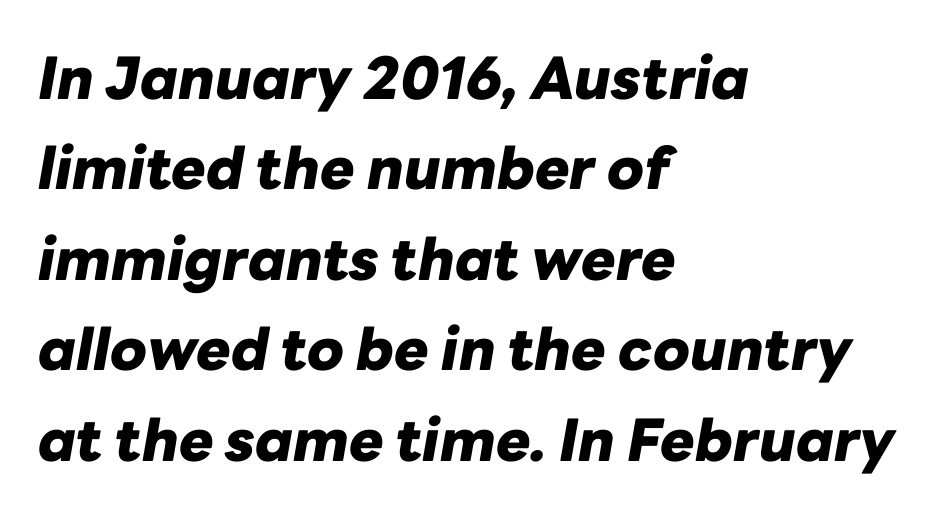
{"italic": "yes", "lean": "right", "slant_degrees": 10, "bold": "yes", "weight": "heavy", "width": "normal", "stroke_contrast": "low", "x_height": "medium", "monospaced": "no", "underline": "no", "align": "left", "line_spacing": "normal", "line_spacing_ratio": 1.56, "letter_spacing": "normal", "letter_spacing_em": 0.0, "glyph_px": 58}
